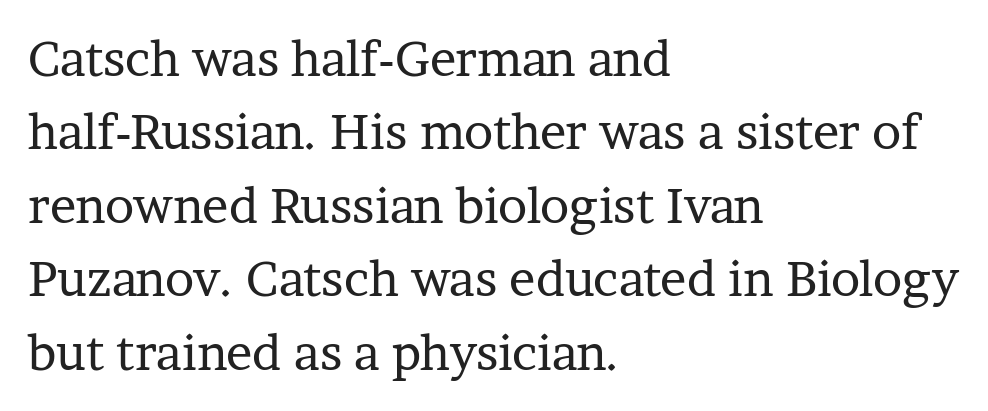
The image shows 49 px regular-weight serif type, upright; set left-aligned, normal line spacing (1.5x), normal letter spacing, not underlined; low stroke contrast and a medium x-height.
